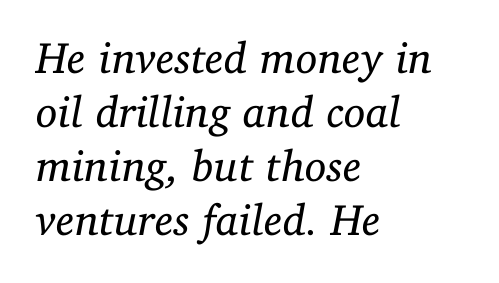
{"serif": "yes", "italic": "yes", "lean": "right", "slant_degrees": 11, "bold": "no", "weight": "regular", "width": "normal", "stroke_contrast": "low", "x_height": "medium", "monospaced": "no", "underline": "no", "align": "left", "line_spacing_ratio": 1.23, "letter_spacing": "normal", "letter_spacing_em": 0.0, "glyph_px": 44}
